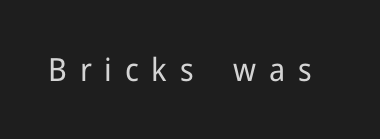
Q: Is the text bold? A: No.
Q: Is the text italic (slanted)? A: No, it is upright.
Q: Is the typeface a serif or a sans-serif typeface? A: Sans-serif.
Q: Is the text underlined? A: No.
Q: Is the spacing between letters normal or unusually wide? A: Unusually wide.
Q: Width (condensed, normal, or wide)? A: Normal.
Q: Stroke contrast? A: Low.
Q: x-height? A: Medium.
Q: Monospaced? A: No.
